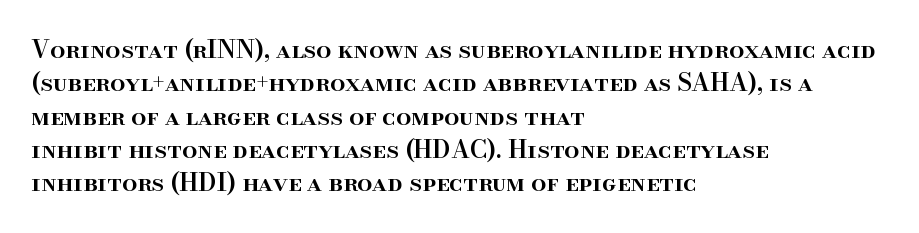
Q: Is the text bold? A: Semi-bold.
Q: Is the text italic (slanted)? A: No, it is upright.
Q: Is the text underlined? A: No.
Q: How is the paragraph aligned? A: Left-aligned.
Q: Is the spacing between letters normal or unusually wide? A: Normal.
Q: Is the spacing between lines tight, normal or loose? A: Normal.
